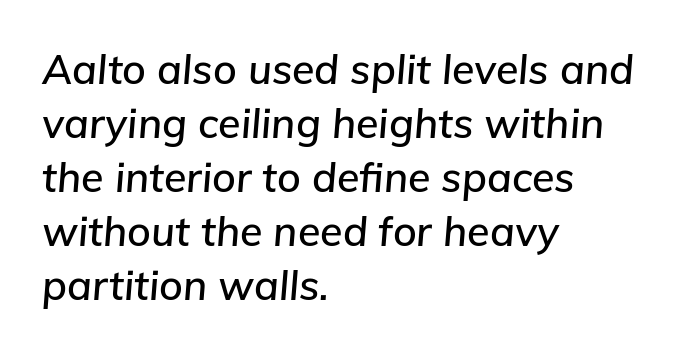
Baseline-to-baseline distance is the conventional proportion of letter height. This sample is left-justified, so line endings fall wherever the words run out. The letters advance in unequal steps, a hallmark of proportional type. How are the letters spaced? Ordinarily, with no added tracking. The font's italic variant was chosen for this text. Underline: absent.
